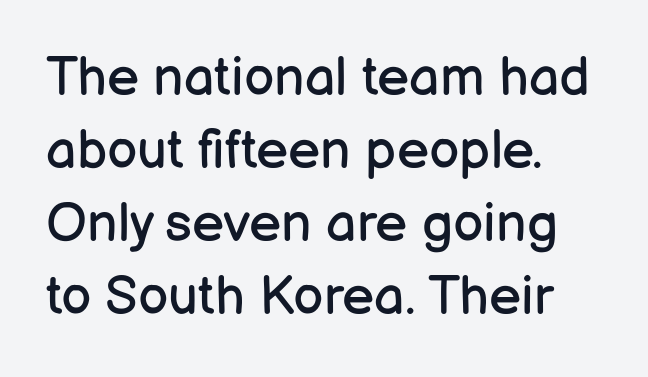
The lettering stays uniformly vertical, giving the passage a roman look. Horizontal bands of white between lines are of average thickness. Alignment: flush left. Spacing verdict: proportional, widths tailored to each character. Is the type heavy? It reads as light-to-regular instead.
